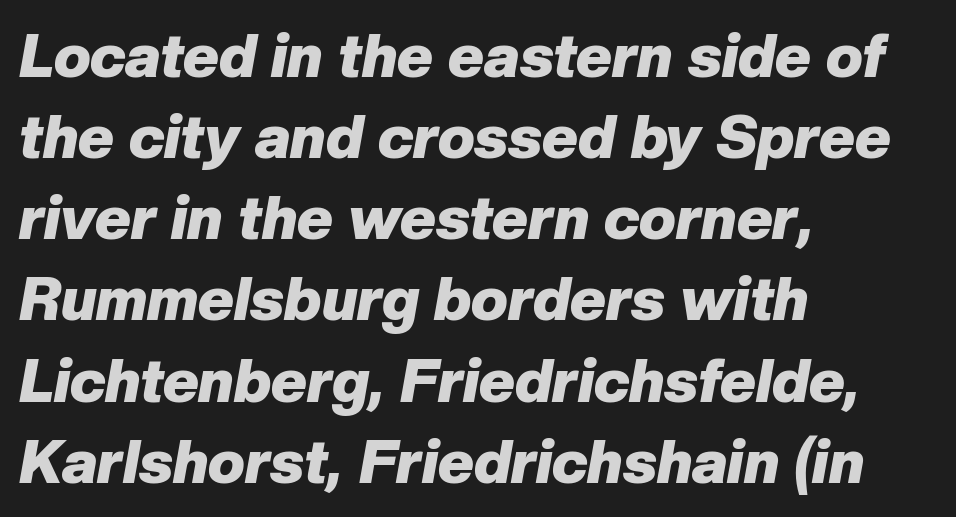
Q: Is the text bold? A: Yes.
Q: Is the text italic (slanted)? A: Yes, it leans right by about 10 degrees.
Q: Is the text underlined? A: No.
Q: How is the paragraph aligned? A: Left-aligned.
Q: Is the spacing between letters normal or unusually wide? A: Normal.
Q: Is the spacing between lines tight, normal or loose? A: Normal.
Q: Width (condensed, normal, or wide)? A: Normal.
Q: Stroke contrast? A: Low.
Q: x-height? A: Medium.
Q: Monospaced? A: No.
